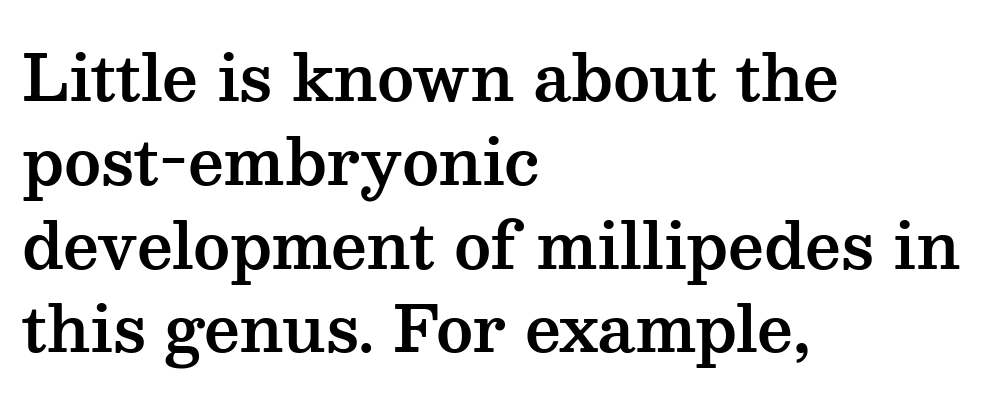
The gap between lines stays unmarked. Are there feet on the stems? There are — it's a serif. These lines are rendered in a variable-pitch font. The line-height multiplier appears to be the usual default. Tracking here is standard; glyphs follow each other at the usual distance.
